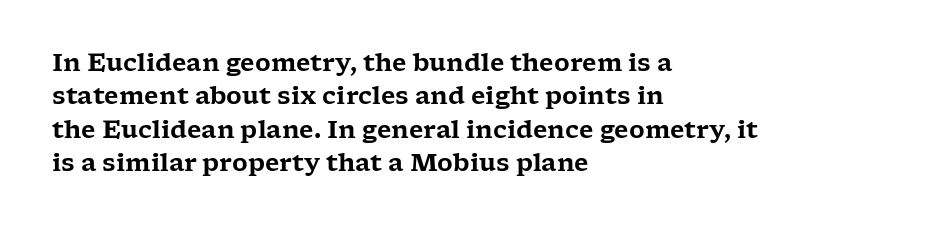
{"italic": "no", "underline": "no", "align": "left", "line_spacing": "normal", "line_spacing_ratio": 1.39, "letter_spacing": "normal", "letter_spacing_em": 0.0, "glyph_px": 24}
